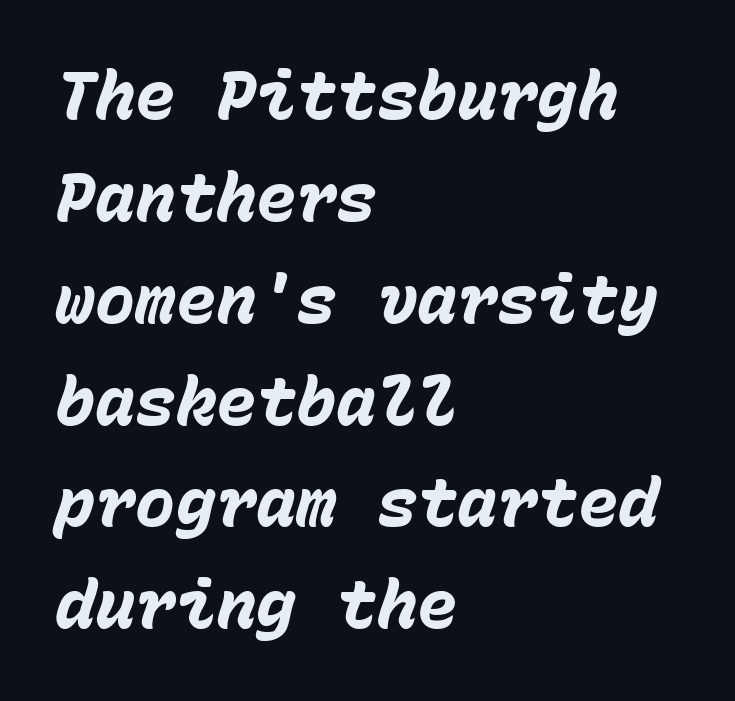
The image shows 67 px heavy type, italic (leaning right), monospaced; set left-aligned, normal line spacing (1.52x), normal letter spacing, not underlined; low stroke contrast and a medium x-height.
